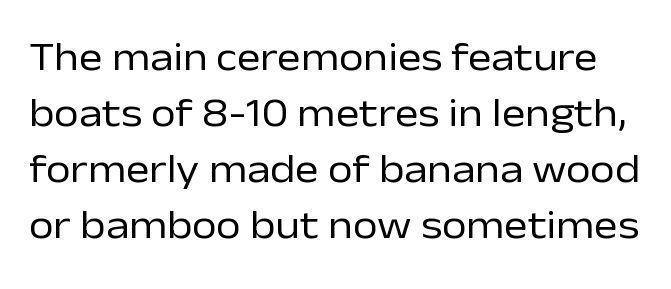
Q: Is the text bold? A: No.
Q: Is the text italic (slanted)? A: No, it is upright.
Q: Is the typeface a serif or a sans-serif typeface? A: Sans-serif.
Q: Is the text underlined? A: No.
Q: Is the spacing between letters normal or unusually wide? A: Normal.
Q: Is the spacing between lines tight, normal or loose? A: Normal.
Q: Width (condensed, normal, or wide)? A: Normal.
Q: Stroke contrast? A: Low.
Q: x-height? A: Medium.
Q: Monospaced? A: No.
